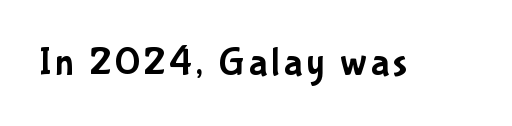
{"serif": "no", "italic": "no", "width": "condensed", "stroke_contrast": "low", "x_height": "medium", "monospaced": "no", "underline": "no", "glyph_px": 40}
